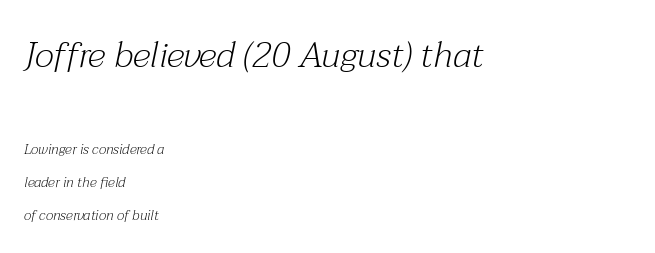
Q: Is the text bold? A: No.
Q: Is the text italic (slanted)? A: Yes, it leans right by about 12 degrees.
Q: Is the typeface a serif or a sans-serif typeface? A: Serif.
Q: Is the text underlined? A: No.
Q: How is the paragraph aligned? A: Left-aligned.
Q: Is the spacing between letters normal or unusually wide? A: Normal.
Q: Is the spacing between lines tight, normal or loose? A: Loose.
Q: Which block of text is set in a larger size, the first (top) or the second (bottom)? A: The first (top) one.
Q: Width (condensed, normal, or wide)? A: Normal.
Q: Stroke contrast? A: Medium.
Q: x-height? A: Medium.
Q: Monospaced? A: No.
